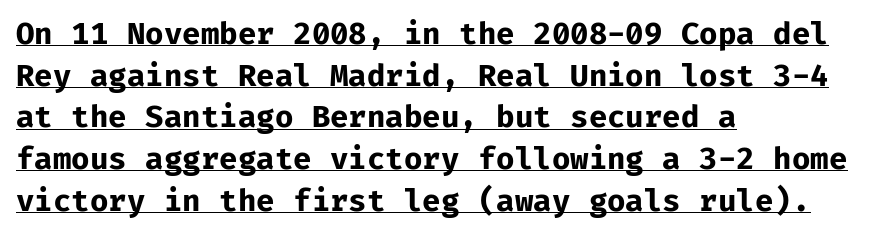
Reading down the column, the eye jumps a familiar distance to each next line. Glyph-to-glyph distance matches everyday printed text. The axis of the letterforms is exactly vertical. Summary of weight: heavy, a full bold.
